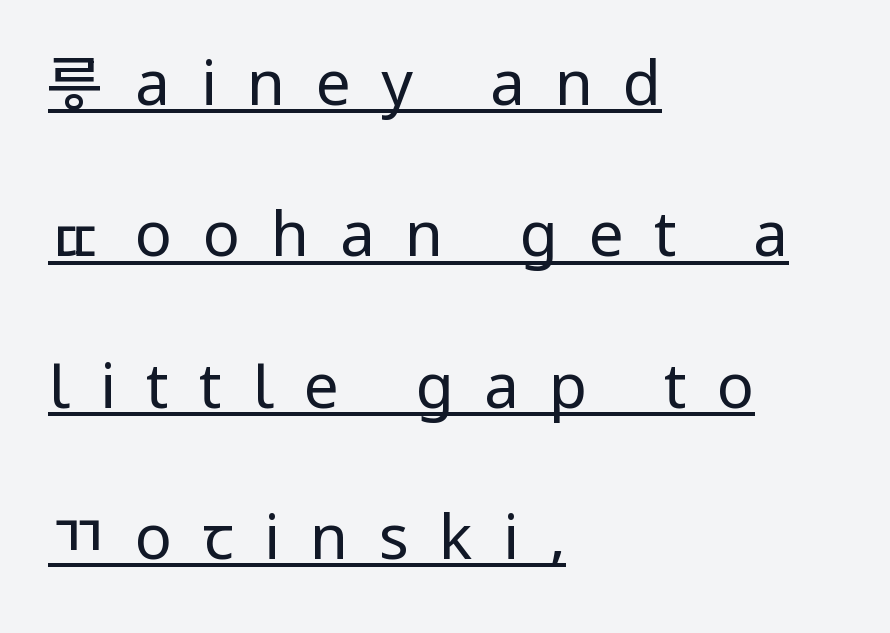
The horizontal fit of the characters is loose and conspicuously gappy. Somebody hit Ctrl+U on this one — the words are underlined. Is there much room between lines? Yes — plenty of vertical air separates them. This sample has the flowing, uneven cadence of proportional lettering. The lines in this sample share a left origin and differ only in where they stop.
